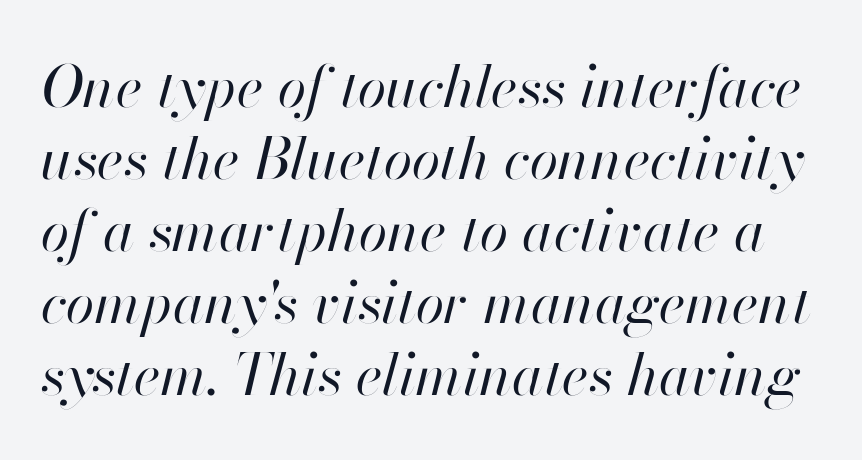
Q: Is the text bold? A: No.
Q: Is the text italic (slanted)? A: Yes, it leans right by about 13 degrees.
Q: Is the text underlined? A: No.
Q: Is the spacing between letters normal or unusually wide? A: Normal.
Q: Width (condensed, normal, or wide)? A: Normal.
Q: Stroke contrast? A: High.
Q: x-height? A: Small.
Q: Monospaced? A: No.
